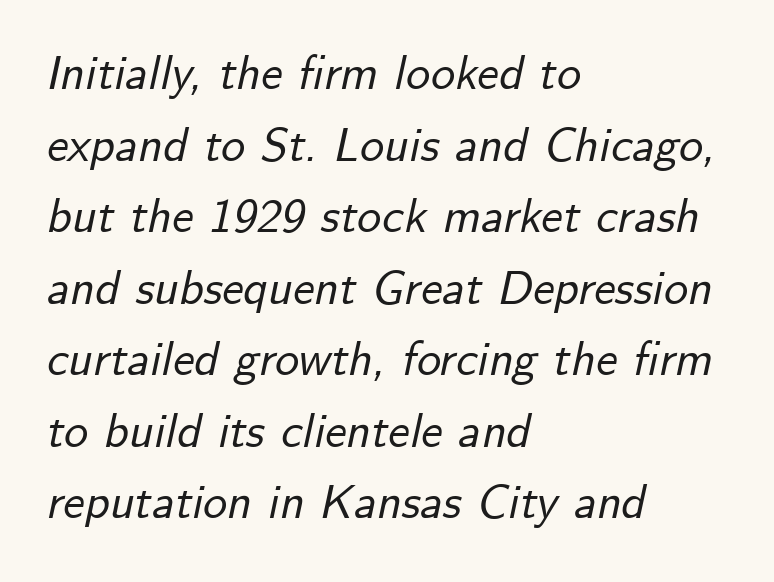
Q: Is the text italic (slanted)? A: Yes, it leans right by about 12 degrees.
Q: Is the text underlined? A: No.
Q: How is the paragraph aligned? A: Left-aligned.
Q: Is the spacing between letters normal or unusually wide? A: Normal.
Q: Is the spacing between lines tight, normal or loose? A: Normal.
Q: Width (condensed, normal, or wide)? A: Normal.
Q: Stroke contrast? A: Low.
Q: x-height? A: Small.
Q: Monospaced? A: No.
